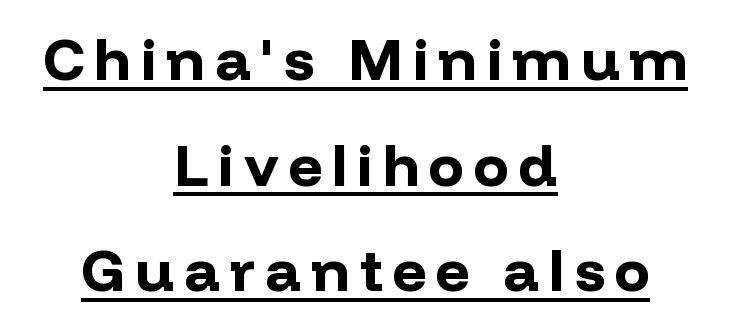
The lettering stays uniformly vertical, giving the passage a roman look. Every word sits above its own underline. The compositor balanced each line on the midline. Regarding serifs, this sample does without them.
